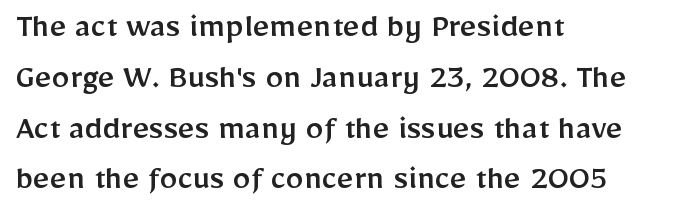
{"serif": "no", "italic": "no", "width": "normal", "stroke_contrast": "low", "x_height": "medium", "monospaced": "no", "underline": "no", "align": "left", "line_spacing": "normal", "line_spacing_ratio": 1.41, "letter_spacing": "normal", "letter_spacing_em": 0.0, "glyph_px": 36}
